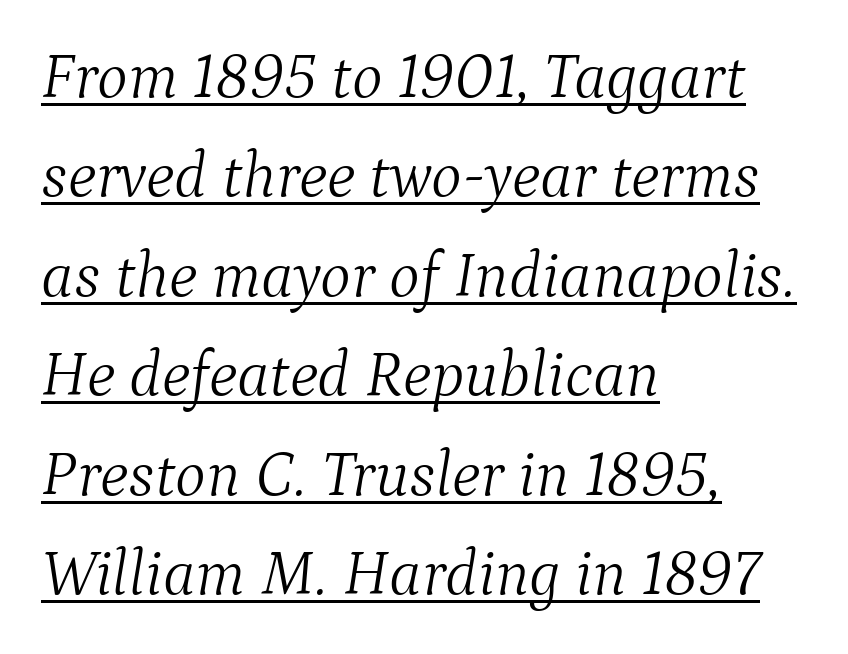
Q: Is the text bold? A: No.
Q: Is the text italic (slanted)? A: Yes, it leans right by about 9 degrees.
Q: Is the typeface a serif or a sans-serif typeface? A: Serif.
Q: Is the text underlined? A: Yes.
Q: How is the paragraph aligned? A: Left-aligned.
Q: Is the spacing between letters normal or unusually wide? A: Normal.
Q: Is the spacing between lines tight, normal or loose? A: Normal.
Q: Width (condensed, normal, or wide)? A: Normal.
Q: Stroke contrast? A: Medium.
Q: x-height? A: Medium.
Q: Monospaced? A: No.
